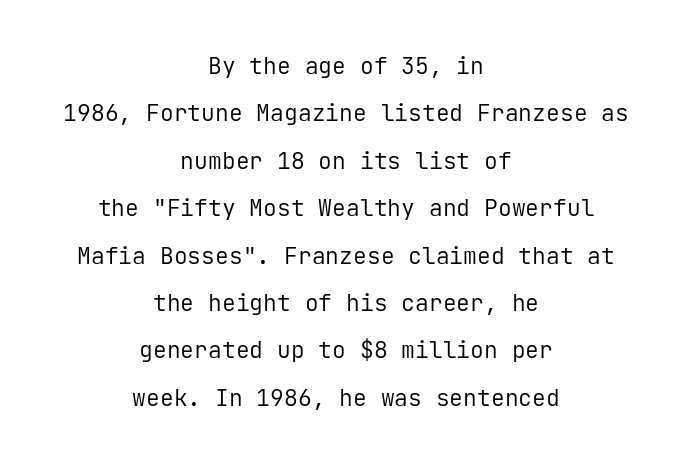
The specimen omits any rule beneath the text block's lines. Weight: not bold — regular or lighter. What's the leading like? Stretched, with rows far apart. Glyph-to-glyph distance matches everyday printed text. In CSS terms this would be text-align: center.
